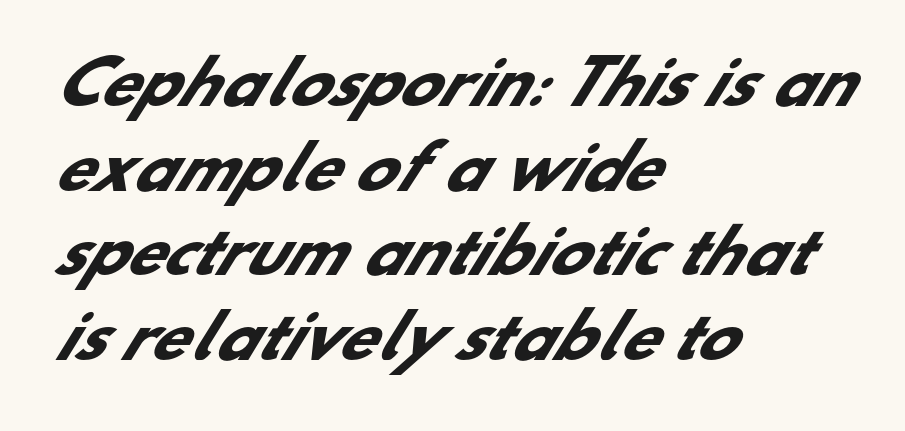
Q: Is the text bold? A: Yes.
Q: Is the typeface a serif or a sans-serif typeface? A: Sans-serif.
Q: Is the text underlined? A: No.
Q: How is the paragraph aligned? A: Left-aligned.
Q: Is the spacing between letters normal or unusually wide? A: Normal.
Q: Is the spacing between lines tight, normal or loose? A: Normal.
Q: Width (condensed, normal, or wide)? A: Normal.
Q: Stroke contrast? A: Low.
Q: x-height? A: Small.
Q: Monospaced? A: No.
